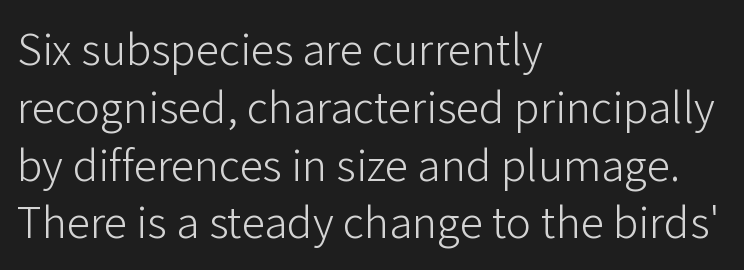
{"serif": "no", "italic": "no", "bold": "no", "weight": "light", "width": "normal", "stroke_contrast": "low", "x_height": "medium", "monospaced": "no", "underline": "no", "align": "left", "line_spacing_ratio": 1.23, "letter_spacing": "normal", "letter_spacing_em": 0.0, "glyph_px": 47}
